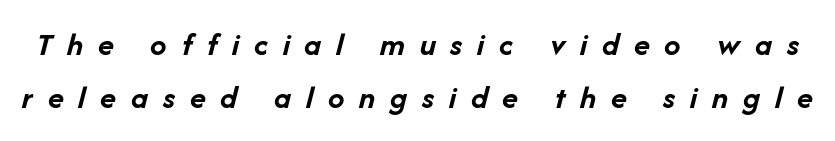
Q: Is the text bold? A: Yes.
Q: Is the text italic (slanted)? A: Yes, it leans right by about 14 degrees.
Q: Is the text underlined? A: No.
Q: Is the spacing between letters normal or unusually wide? A: Unusually wide.
Q: Is the spacing between lines tight, normal or loose? A: Normal.
Q: Width (condensed, normal, or wide)? A: Normal.
Q: Stroke contrast? A: Low.
Q: x-height? A: Medium.
Q: Monospaced? A: No.
